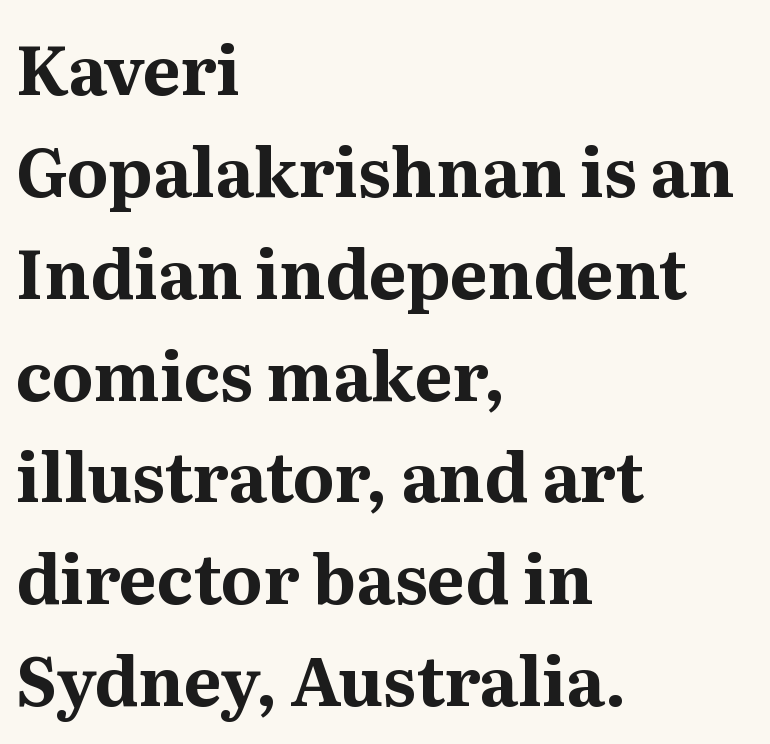
{"serif": "yes", "italic": "no", "bold": "yes", "weight": "bold", "width": "normal", "stroke_contrast": "medium", "x_height": "medium", "monospaced": "no", "underline": "no", "align": "left", "line_spacing": "normal", "line_spacing_ratio": 1.52, "letter_spacing": "normal", "letter_spacing_em": 0.0, "glyph_px": 67}
